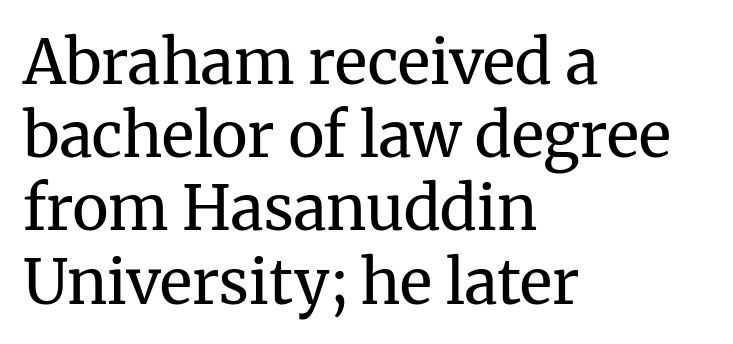
The image shows 61 px regular-weight serif type, upright; set left-aligned, line spacing 1.2x, normal letter spacing, not underlined; medium stroke contrast and a medium x-height.
